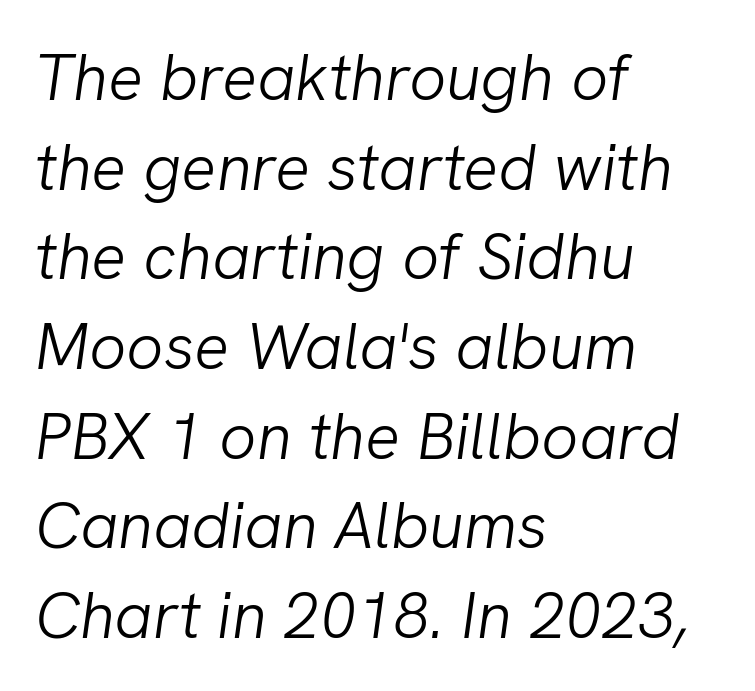
{"italic": "yes", "lean": "right", "slant_degrees": 8, "bold": "no", "weight": "light", "width": "normal", "stroke_contrast": "low", "x_height": "medium", "monospaced": "no", "underline": "no", "align": "left", "line_spacing": "normal", "line_spacing_ratio": 1.38, "letter_spacing": "normal", "letter_spacing_em": 0.0, "glyph_px": 65}
